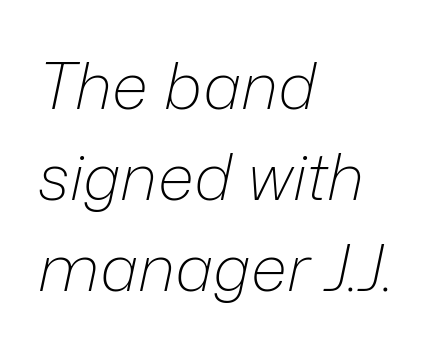
The letters look calm and open, with moderate or lighter stems. The rows are spaced the way most documents space them. The line texture is even and compact thanks to regular tracking. The compositor pushed each line to the left boundary. Looks like regular typesetting: each glyph gets only the width it needs. The baseline area is clear.
